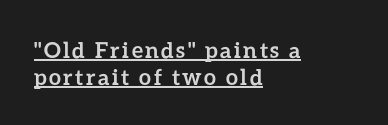
This is the regular roman posture of the typeface. In terms of weight, the rendering is a true, heavy bold. The glyphs are accompanied by a horizontal stroke just below them. The lines are quadded left.
